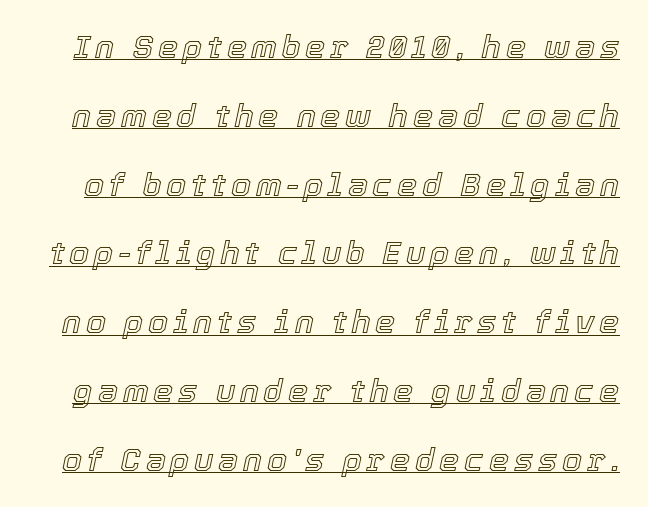
The image shows 32 px text type, italic (leaning right); set loose line spacing (2.15x), underlined; a medium x-height.
